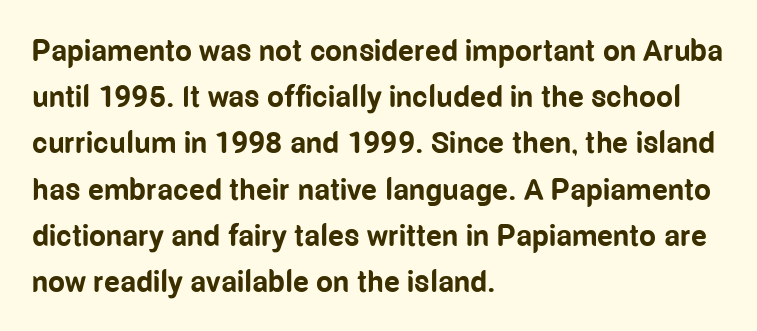
The rag falls on the right side of this text block. Interline gaps are of average width in this sample. Emphasis by weight is at full strength: bold. The glyphs in this specimen are sans serif. Each letter keeps its own natural width here, so spacing adapts to shape. The gap between lines stays unmarked.
